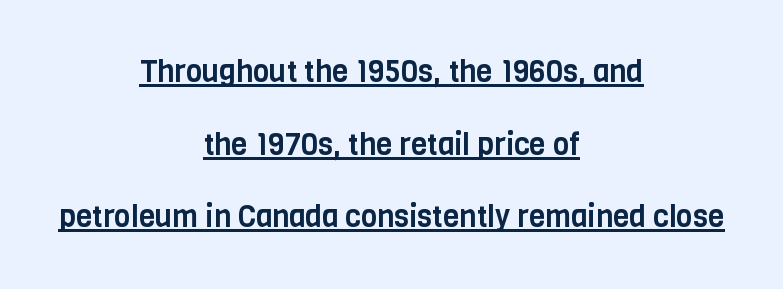
Q: Is the text italic (slanted)? A: No, it is upright.
Q: Is the typeface a serif or a sans-serif typeface? A: Sans-serif.
Q: Is the text underlined? A: Yes.
Q: How is the paragraph aligned? A: Centered.
Q: Is the spacing between letters normal or unusually wide? A: Normal.
Q: Is the spacing between lines tight, normal or loose? A: Loose.
Q: Width (condensed, normal, or wide)? A: Condensed.
Q: Stroke contrast? A: Low.
Q: x-height? A: Large.
Q: Monospaced? A: No.
